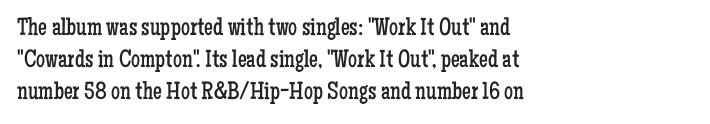
{"italic": "no", "bold": "no", "underline": "no", "align": "left", "line_spacing": "normal", "line_spacing_ratio": 1.28, "letter_spacing": "normal", "letter_spacing_em": 0.0, "glyph_px": 25}
